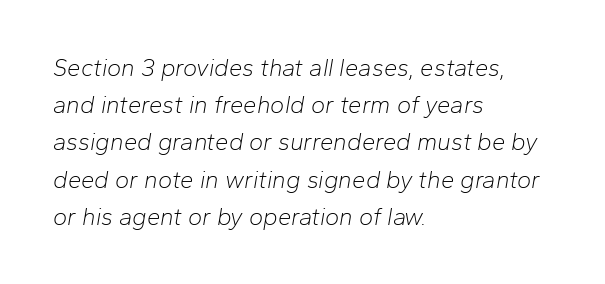
Q: Is the text bold? A: No.
Q: Is the text italic (slanted)? A: Yes, it leans right by about 10 degrees.
Q: Is the text underlined? A: No.
Q: How is the paragraph aligned? A: Left-aligned.
Q: Is the spacing between letters normal or unusually wide? A: Normal.
Q: Is the spacing between lines tight, normal or loose? A: Normal.
